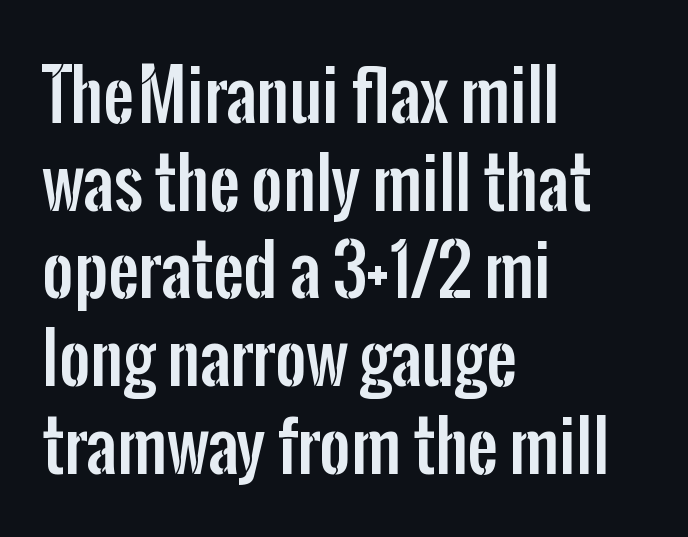
{"serif": "no", "italic": "no", "width": "condensed", "stroke_contrast": "low", "x_height": "medium", "monospaced": "no", "underline": "no", "align": "left", "line_spacing": "normal", "line_spacing_ratio": 1.29, "letter_spacing": "normal", "letter_spacing_em": 0.0, "glyph_px": 68}
